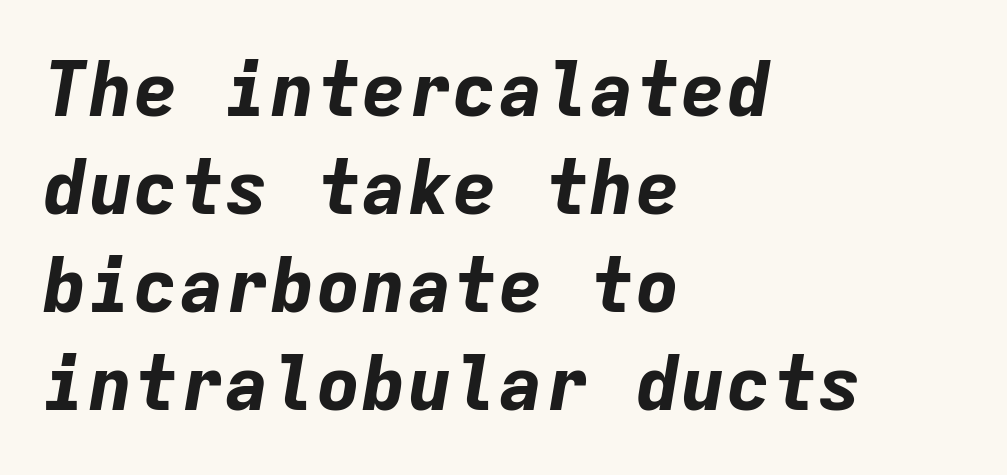
{"italic": "yes", "lean": "right", "slant_degrees": 9, "bold": "yes", "weight": "bold", "width": "normal", "stroke_contrast": "low", "x_height": "medium", "monospaced": "yes", "underline": "no", "align": "left", "line_spacing": "normal", "line_spacing_ratio": 1.29, "letter_spacing": "normal", "letter_spacing_em": 0.0, "glyph_px": 76}
